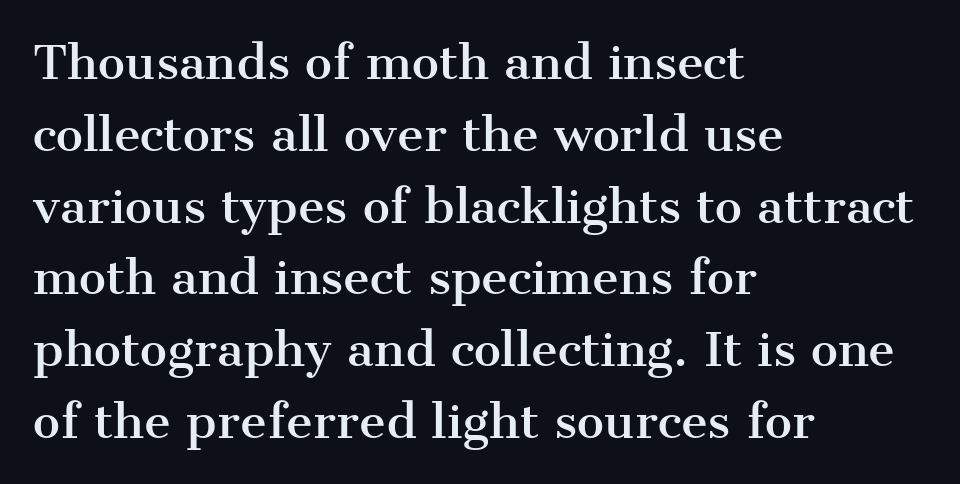
Q: Is the text italic (slanted)? A: No, it is upright.
Q: Is the typeface a serif or a sans-serif typeface? A: Serif.
Q: Is the text underlined? A: No.
Q: How is the paragraph aligned? A: Left-aligned.
Q: Is the spacing between letters normal or unusually wide? A: Normal.
Q: Is the spacing between lines tight, normal or loose? A: Normal.
Q: Width (condensed, normal, or wide)? A: Normal.
Q: Stroke contrast? A: Medium.
Q: x-height? A: Medium.
Q: Monospaced? A: No.
